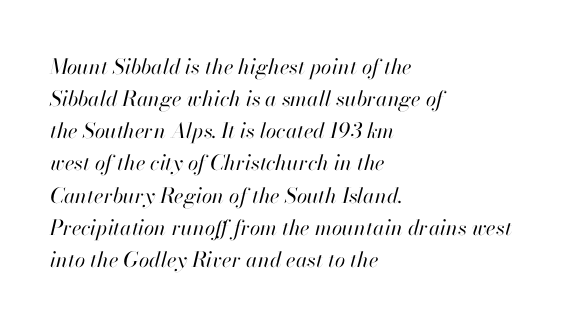
The image shows 21 px text type, italic (leaning right); set left-aligned, normal line spacing (1.53x), normal letter spacing, not underlined.
